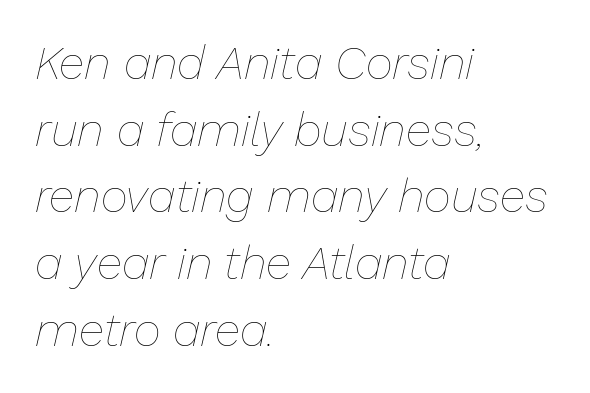
Unbolded letterforms with no extra heft. The line texture is even and compact thanks to regular tracking. Students, observe: this is what conventionally led text looks like. The letters advance in unequal steps, a hallmark of proportional type. Decoration check: the copy has no underline.
